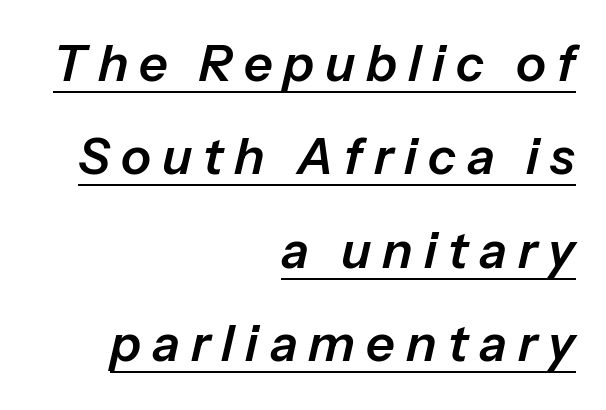
The image shows 50 px text type, italic (leaning right); set right-aligned, line spacing 1.87x, unusually wide letter spacing (+0.22 em), underlined; low stroke contrast and a medium x-height.
